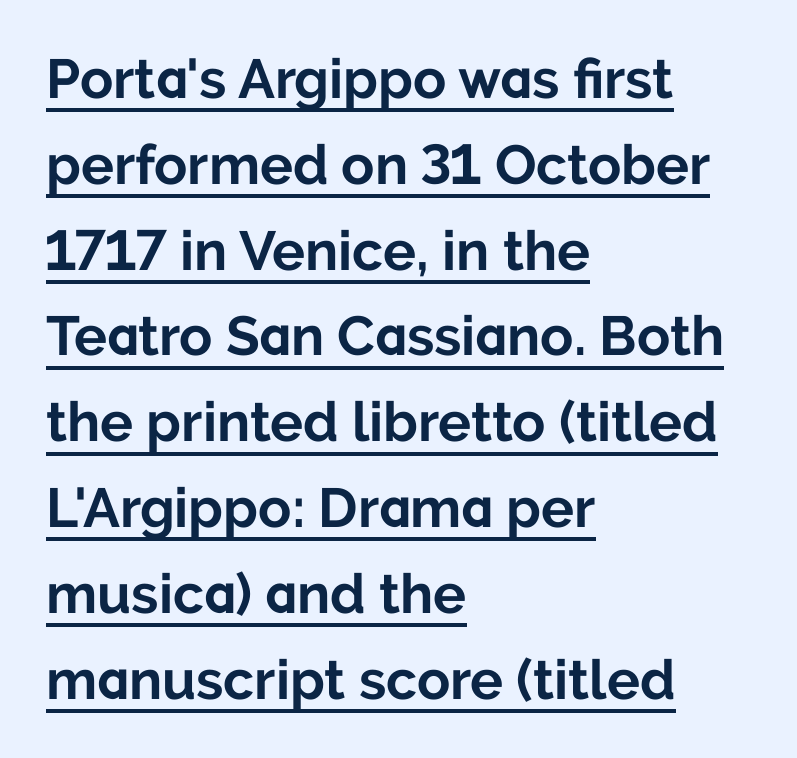
Q: Is the text bold? A: Yes.
Q: Is the text italic (slanted)? A: No, it is upright.
Q: Is the typeface a serif or a sans-serif typeface? A: Sans-serif.
Q: Is the text underlined? A: Yes.
Q: How is the paragraph aligned? A: Left-aligned.
Q: Is the spacing between letters normal or unusually wide? A: Normal.
Q: Is the spacing between lines tight, normal or loose? A: Normal.
Q: Width (condensed, normal, or wide)? A: Normal.
Q: Stroke contrast? A: Low.
Q: x-height? A: Medium.
Q: Monospaced? A: No.
